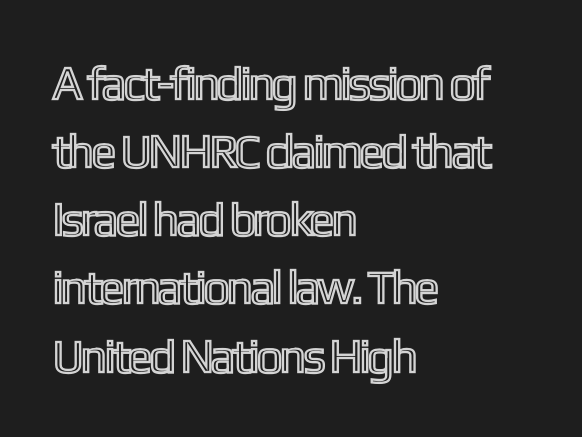
The image shows 47 px condensed type, upright; set left-aligned, normal line spacing (1.45x), normal letter spacing, not underlined; a medium x-height.
